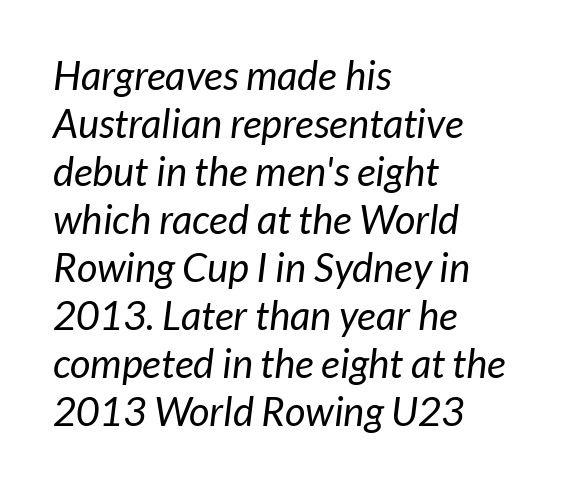
The image shows 40 px regular-weight sans-serif type; set left-aligned, line spacing 1.2x, normal letter spacing, not underlined; low stroke contrast and a medium x-height.
